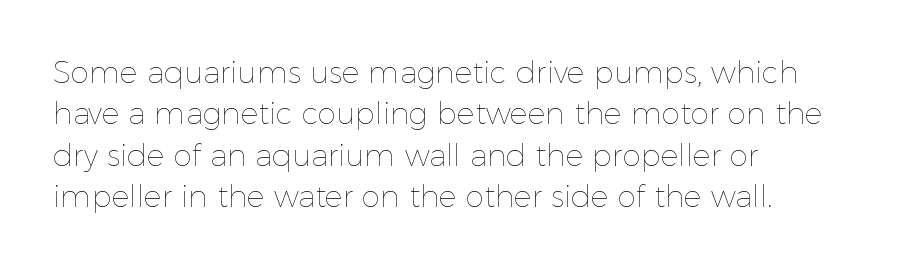
Q: Is the text bold? A: No.
Q: Is the text italic (slanted)? A: No, it is upright.
Q: Is the text underlined? A: No.
Q: How is the paragraph aligned? A: Left-aligned.
Q: Is the spacing between letters normal or unusually wide? A: Normal.
Q: Is the spacing between lines tight, normal or loose? A: Normal.
Q: Width (condensed, normal, or wide)? A: Normal.
Q: x-height? A: Medium.
Q: Monospaced? A: No.
